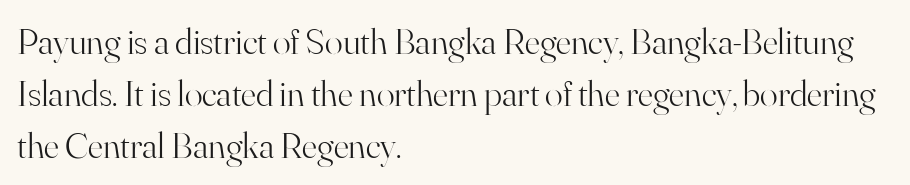
Each letter keeps its own natural width here, so spacing adapts to shape. Inter-character spacing is left at the font's built-in metrics. Vertical spacing — default. Horizontal alignment here is leftward, the default for most running prose. Ink coverage per letter is moderate at most. The face used here is seriffed, in the tradition of book romans.
